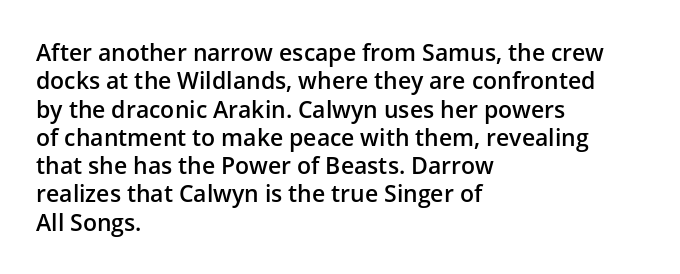
The image shows 23 px text type, upright; set left-aligned, line spacing 1.23x, normal letter spacing, not underlined.
